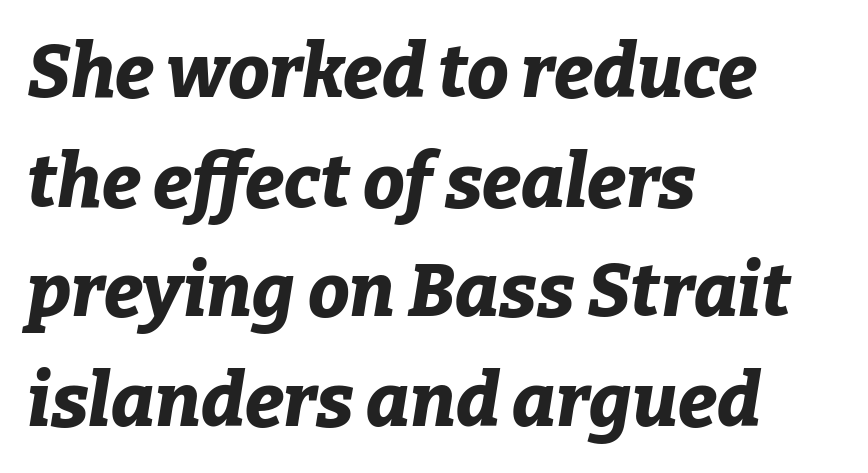
Q: Is the text bold? A: Yes.
Q: Is the text italic (slanted)? A: Yes, it leans right by about 9 degrees.
Q: Is the text underlined? A: No.
Q: How is the paragraph aligned? A: Left-aligned.
Q: Is the spacing between letters normal or unusually wide? A: Normal.
Q: Is the spacing between lines tight, normal or loose? A: Normal.
Q: Width (condensed, normal, or wide)? A: Normal.
Q: Stroke contrast? A: Low.
Q: x-height? A: Medium.
Q: Monospaced? A: No.
